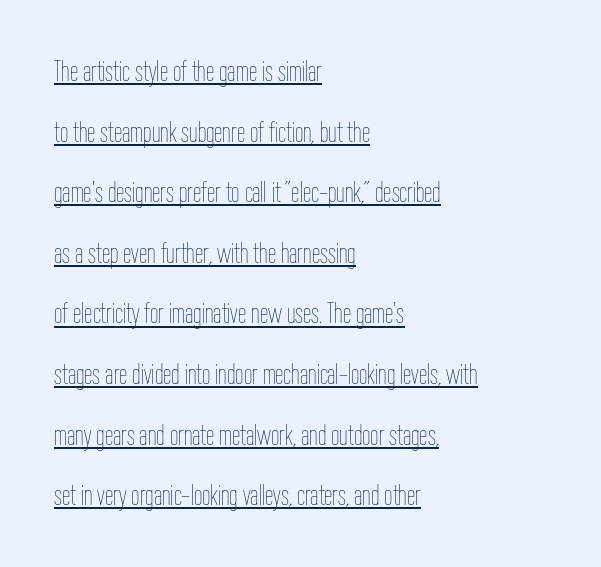
{"italic": "no", "bold": "no", "weight": "thin", "width": "condensed", "stroke_contrast": "low", "x_height": "medium", "monospaced": "no", "underline": "yes", "align": "left", "line_spacing": "loose", "line_spacing_ratio": 2.02, "letter_spacing": "normal", "letter_spacing_em": 0.0, "glyph_px": 30}
